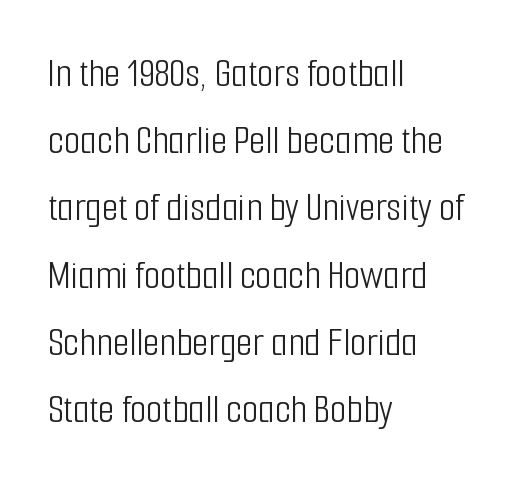
Q: Is the text bold? A: No.
Q: Is the text italic (slanted)? A: No, it is upright.
Q: Is the typeface a serif or a sans-serif typeface? A: Sans-serif.
Q: Is the text underlined? A: No.
Q: How is the paragraph aligned? A: Left-aligned.
Q: Is the spacing between letters normal or unusually wide? A: Normal.
Q: Is the spacing between lines tight, normal or loose? A: Normal.
Q: Width (condensed, normal, or wide)? A: Condensed.
Q: Stroke contrast? A: Low.
Q: x-height? A: Medium.
Q: Monospaced? A: No.
